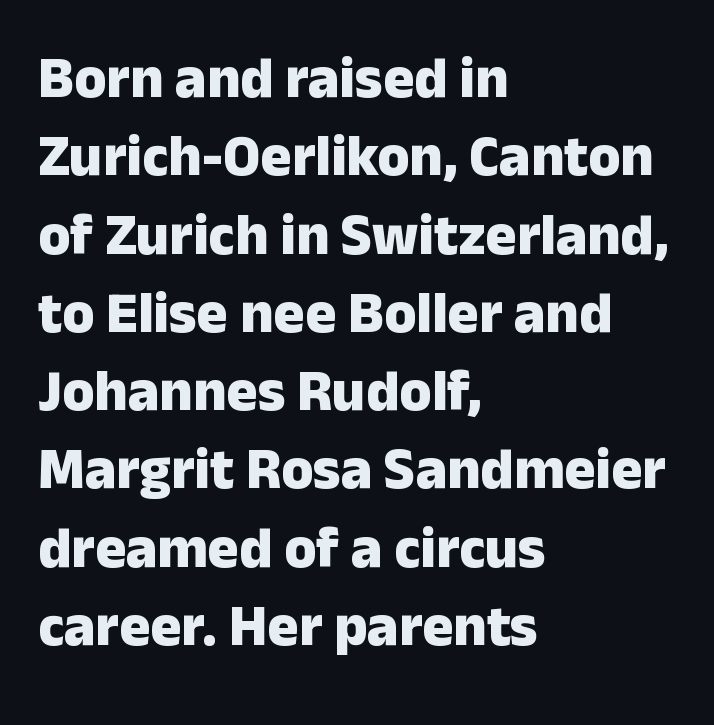
The image shows 58 px heavy sans-serif type, upright; set left-aligned, normal line spacing (1.35x), normal letter spacing, not underlined; low stroke contrast and a medium x-height.
